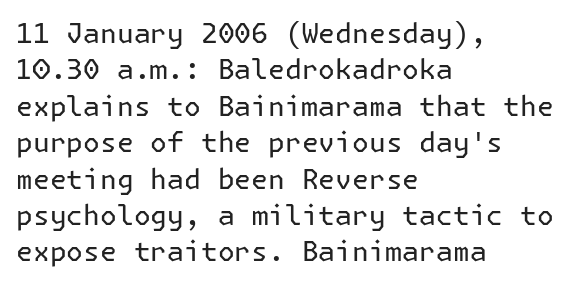
Q: Is the text bold? A: No.
Q: Is the text italic (slanted)? A: No, it is upright.
Q: Is the typeface a serif or a sans-serif typeface? A: Sans-serif.
Q: Is the text underlined? A: No.
Q: How is the paragraph aligned? A: Left-aligned.
Q: Is the spacing between letters normal or unusually wide? A: Normal.
Q: Is the spacing between lines tight, normal or loose? A: Normal.
Q: Width (condensed, normal, or wide)? A: Normal.
Q: Stroke contrast? A: Low.
Q: x-height? A: Medium.
